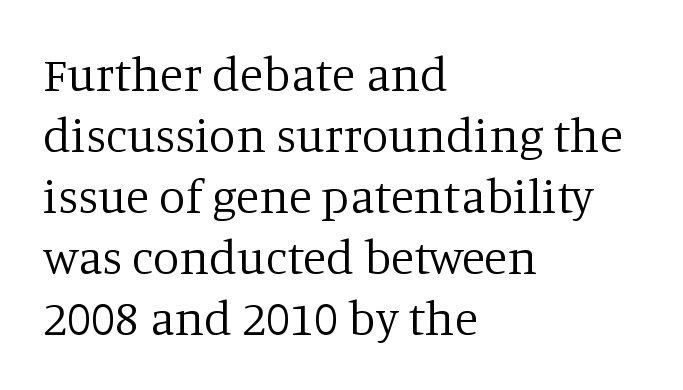
The image shows 48 px regular-weight serif type, upright; set left-aligned, normal line spacing (1.27x), normal letter spacing, not underlined; low stroke contrast and a large x-height.
